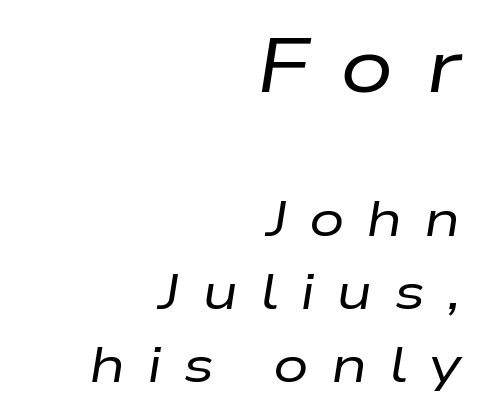
This layout puts the oversized block above and the modest block below. Tracking value appears strongly positive — letters spread wide. Type without underlining. These glyphs show unthickened strokes, regular width or finer. The axis of the letterforms is tilted away from vertical.
